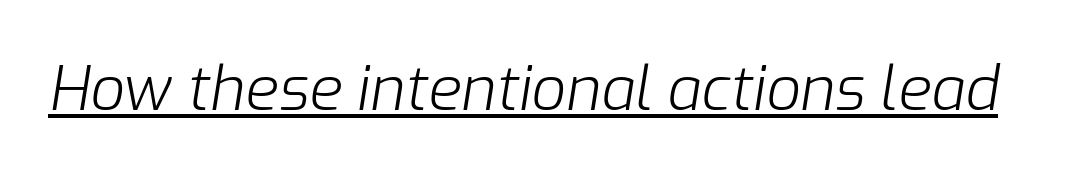
{"italic": "yes", "lean": "right", "slant_degrees": 9, "bold": "no", "weight": "light", "width": "normal", "stroke_contrast": "low", "x_height": "medium", "monospaced": "no", "underline": "yes", "letter_spacing": "normal", "letter_spacing_em": 0.0, "glyph_px": 61}
